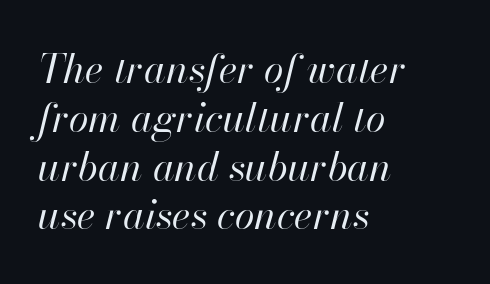
{"italic": "yes", "lean": "right", "slant_degrees": 13, "bold": "no", "weight": "regular", "width": "normal", "stroke_contrast": "high", "x_height": "small", "monospaced": "no", "underline": "no", "align": "left", "line_spacing_ratio": 1.22, "letter_spacing": "normal", "letter_spacing_em": 0.0, "glyph_px": 40}
